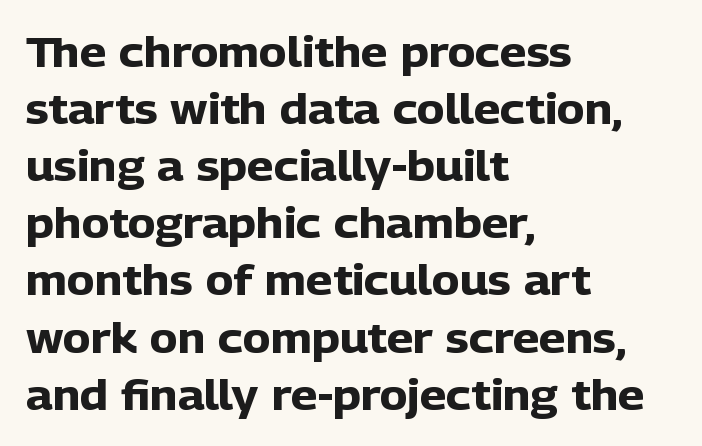
Q: Is the text bold? A: Yes.
Q: Is the text italic (slanted)? A: No, it is upright.
Q: Is the typeface a serif or a sans-serif typeface? A: Sans-serif.
Q: Is the text underlined? A: No.
Q: How is the paragraph aligned? A: Left-aligned.
Q: Is the spacing between letters normal or unusually wide? A: Normal.
Q: Is the spacing between lines tight, normal or loose? A: Normal.
Q: Width (condensed, normal, or wide)? A: Normal.
Q: Stroke contrast? A: Low.
Q: x-height? A: Medium.
Q: Monospaced? A: No.
